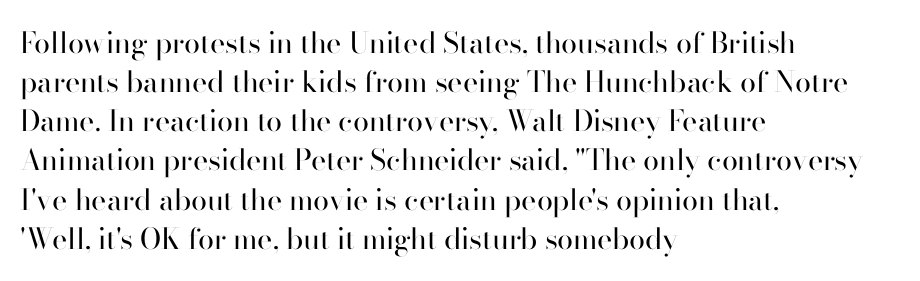
Check under the words: just untouched page. The rendering uses natural spacing where letterforms have individual widths. Caption: standard tracking, unaltered. No extra ink here — the face is not bold. Short and long lines alike share a common starting point at left.
